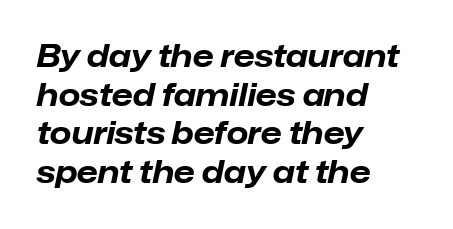
{"italic": "yes", "lean": "right", "slant_degrees": 12, "bold": "yes", "weight": "bold", "width": "normal", "stroke_contrast": "low", "x_height": "medium", "monospaced": "no", "underline": "no", "align": "left", "line_spacing": "normal", "line_spacing_ratio": 1.25, "letter_spacing": "normal", "letter_spacing_em": 0.0, "glyph_px": 31}
